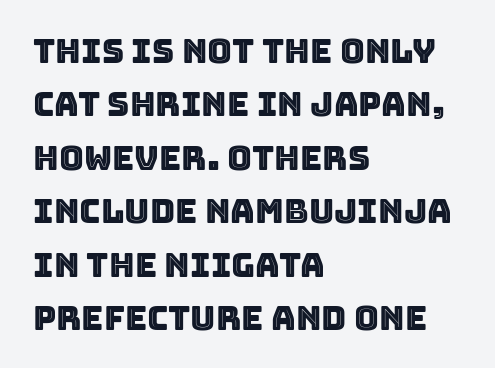
The image shows 34 px text type, upright; set left-aligned, normal line spacing (1.57x), normal letter spacing, not underlined; a large x-height.
